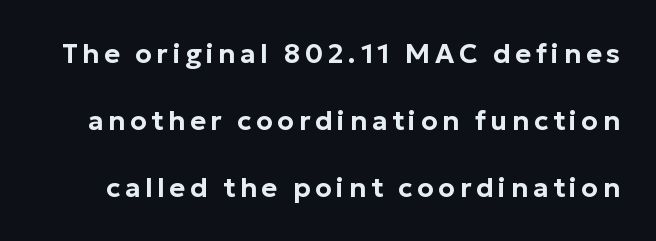
The image shows 27 px text type, upright; set loose line spacing (2.48x), not underlined.
